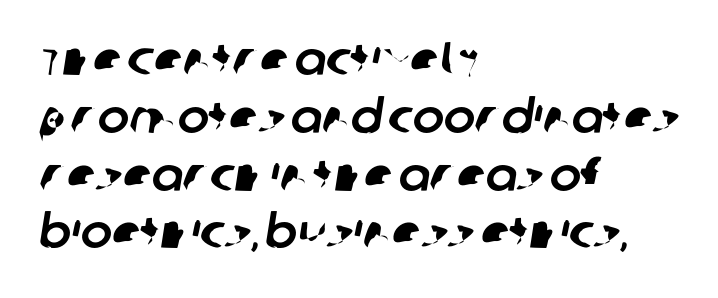
The image shows 47 px sans-serif type; set left-aligned, line spacing 1.23x, normal letter spacing, not underlined; low stroke contrast and a large x-height.
